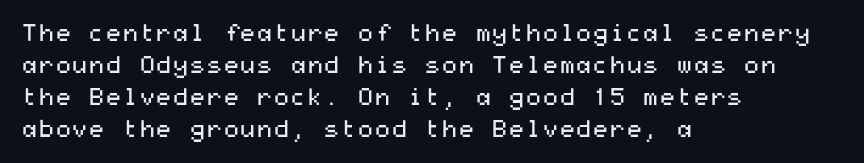
Q: Is the text bold? A: No.
Q: Is the text italic (slanted)? A: No, it is upright.
Q: Is the text underlined? A: No.
Q: How is the paragraph aligned? A: Left-aligned.
Q: Is the spacing between letters normal or unusually wide? A: Normal.
Q: Is the spacing between lines tight, normal or loose? A: Normal.
